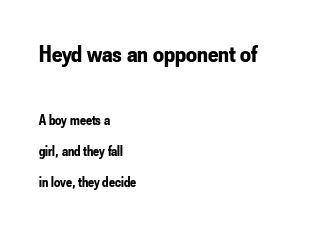
The image shows 24 px bold type, upright; set left-aligned, loose line spacing (2.23x), normal letter spacing, not underlined; the first (top) block is 1.71x larger.
